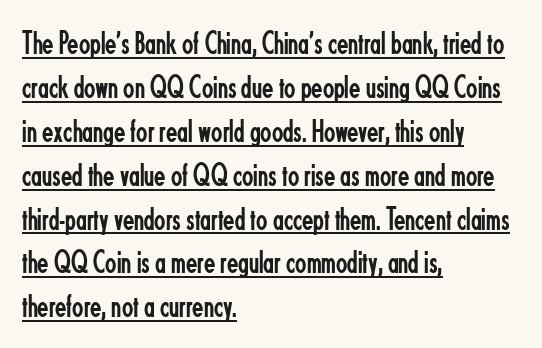
The image shows 33 px regular-weight, condensed sans-serif type, upright; set left-aligned, normal line spacing (1.33x), normal letter spacing, underlined; low stroke contrast and a small x-height.
